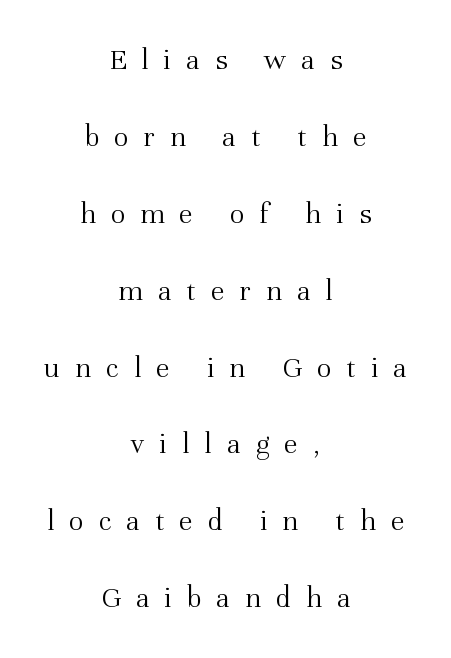
Looks like regular typesetting: each glyph gets only the width it needs. Notice the wide empty band between every row — that's loose leading. These lines stack symmetrically, like a column narrowing and widening about its center. Caption: face not bold, strokes unweighted. Is this a sans? No — the strokes have serifs. Words float on clear page, feet unadorned.
